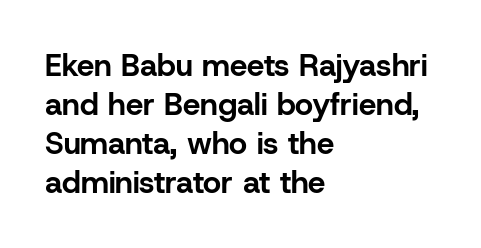
{"serif": "no", "italic": "no", "bold": "yes", "weight": "bold", "width": "normal", "stroke_contrast": "low", "x_height": "medium", "monospaced": "no", "underline": "no", "align": "left", "line_spacing": "normal", "line_spacing_ratio": 1.26, "letter_spacing": "normal", "letter_spacing_em": 0.0, "glyph_px": 31}
